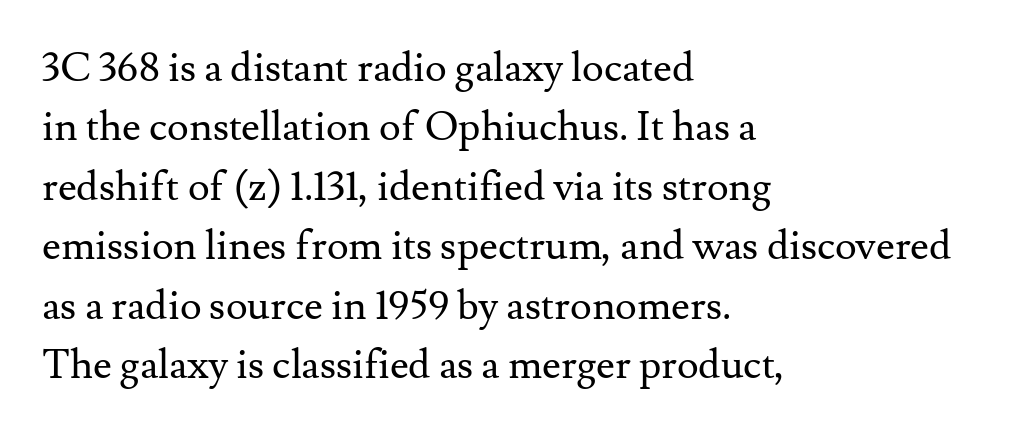
The image shows 41 px regular-weight serif type, upright; set left-aligned, normal line spacing (1.45x), normal letter spacing, not underlined; medium stroke contrast and a small x-height.
